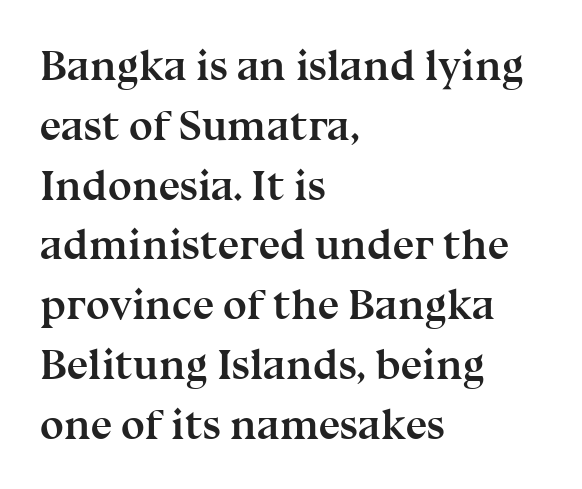
Q: Is the text bold? A: Yes.
Q: Is the text italic (slanted)? A: No, it is upright.
Q: Is the typeface a serif or a sans-serif typeface? A: Serif.
Q: Is the text underlined? A: No.
Q: How is the paragraph aligned? A: Left-aligned.
Q: Is the spacing between letters normal or unusually wide? A: Normal.
Q: Is the spacing between lines tight, normal or loose? A: Normal.
Q: Width (condensed, normal, or wide)? A: Normal.
Q: Stroke contrast? A: Medium.
Q: x-height? A: Medium.
Q: Monospaced? A: No.
